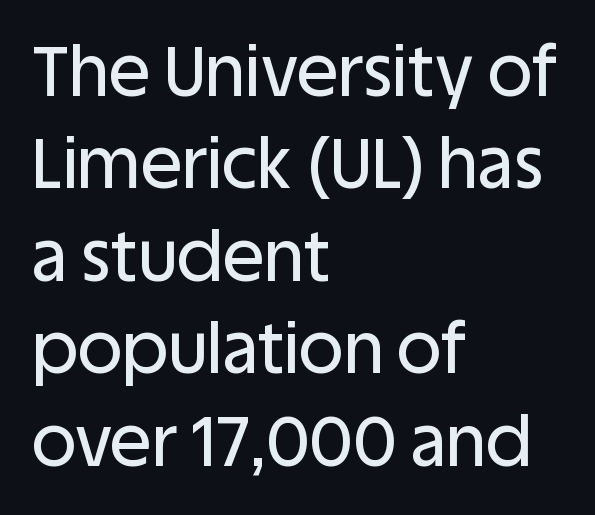
Q: Is the text italic (slanted)? A: No, it is upright.
Q: Is the typeface a serif or a sans-serif typeface? A: Sans-serif.
Q: Is the text underlined? A: No.
Q: How is the paragraph aligned? A: Left-aligned.
Q: Is the spacing between letters normal or unusually wide? A: Normal.
Q: Is the spacing between lines tight, normal or loose? A: Normal.
Q: Width (condensed, normal, or wide)? A: Normal.
Q: Stroke contrast? A: Low.
Q: x-height? A: Large.
Q: Monospaced? A: No.
